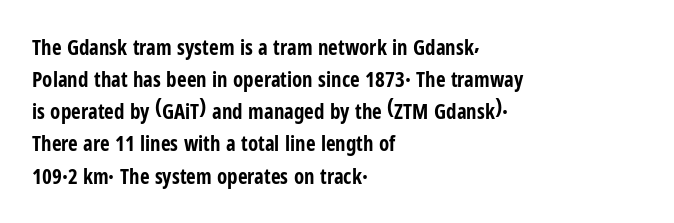
The image shows 21 px bold type, upright; set left-aligned, normal line spacing (1.53x), normal letter spacing, not underlined.
